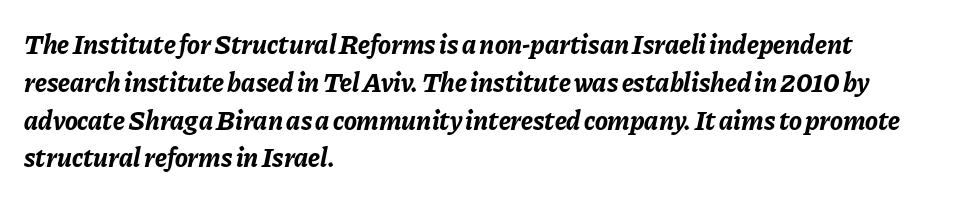
{"italic": "yes", "lean": "right", "slant_degrees": 11, "bold": "yes", "underline": "no", "align": "left", "line_spacing": "normal", "line_spacing_ratio": 1.4, "letter_spacing": "normal", "letter_spacing_em": 0.0, "glyph_px": 27}
